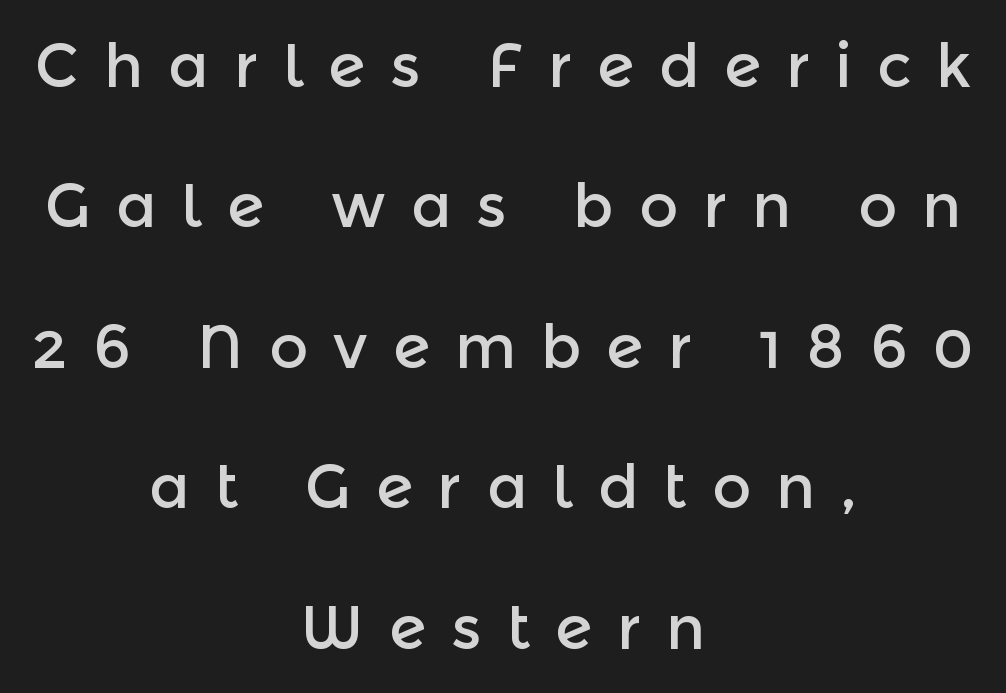
The image shows 60 px sans-serif type, upright; set centered, loose line spacing (2.34x), unusually wide letter spacing (+0.42 em), not underlined; a medium x-height.
